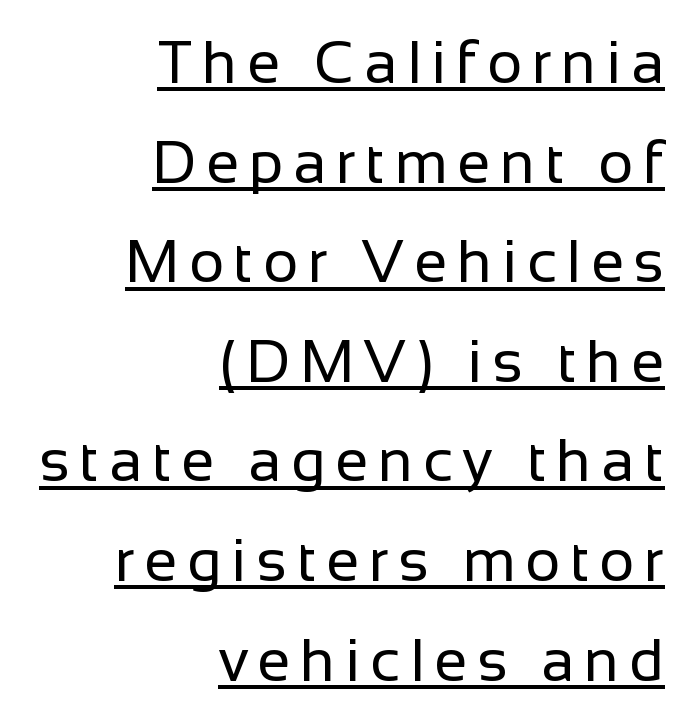
Q: Is the text bold? A: No.
Q: Is the text italic (slanted)? A: No, it is upright.
Q: Is the typeface a serif or a sans-serif typeface? A: Sans-serif.
Q: Is the text underlined? A: Yes.
Q: How is the paragraph aligned? A: Right-aligned.
Q: Is the spacing between lines tight, normal or loose? A: Normal.
Q: Width (condensed, normal, or wide)? A: Normal.
Q: Stroke contrast? A: Low.
Q: x-height? A: Medium.
Q: Monospaced? A: No.
